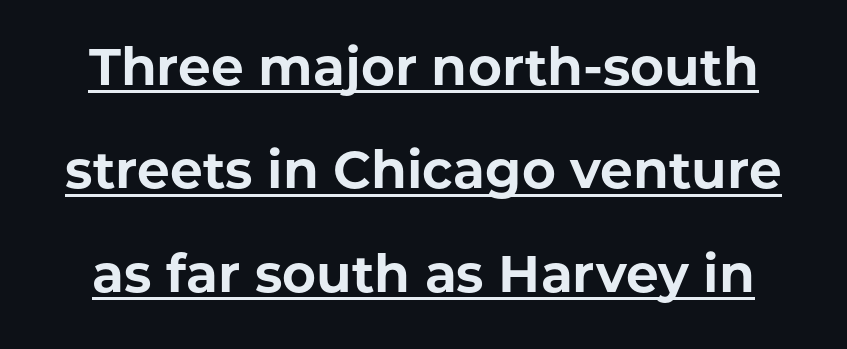
The image shows 52 px bold sans-serif type, upright; set loose line spacing (1.99x), normal letter spacing, underlined; low stroke contrast and a medium x-height.
